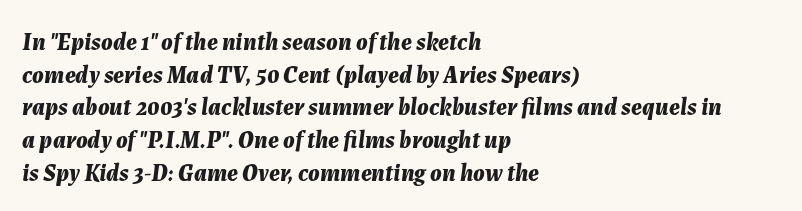
The image shows 24 px bold type, italic (leaning right); set left-aligned, normal line spacing (1.36x), normal letter spacing, not underlined.
